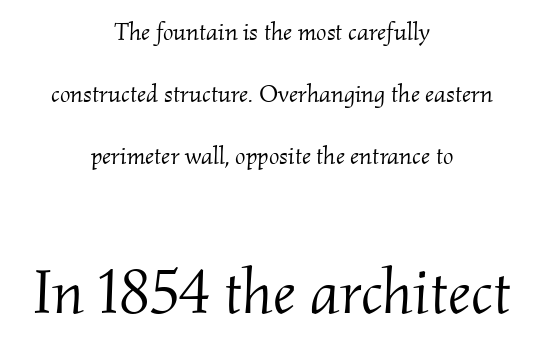
The image shows 63 px light serif type, italic (leaning right); set centered, loose line spacing (2.49x), normal letter spacing, not underlined; the second (bottom) block is 2.52x larger; medium stroke contrast and a small x-height.
